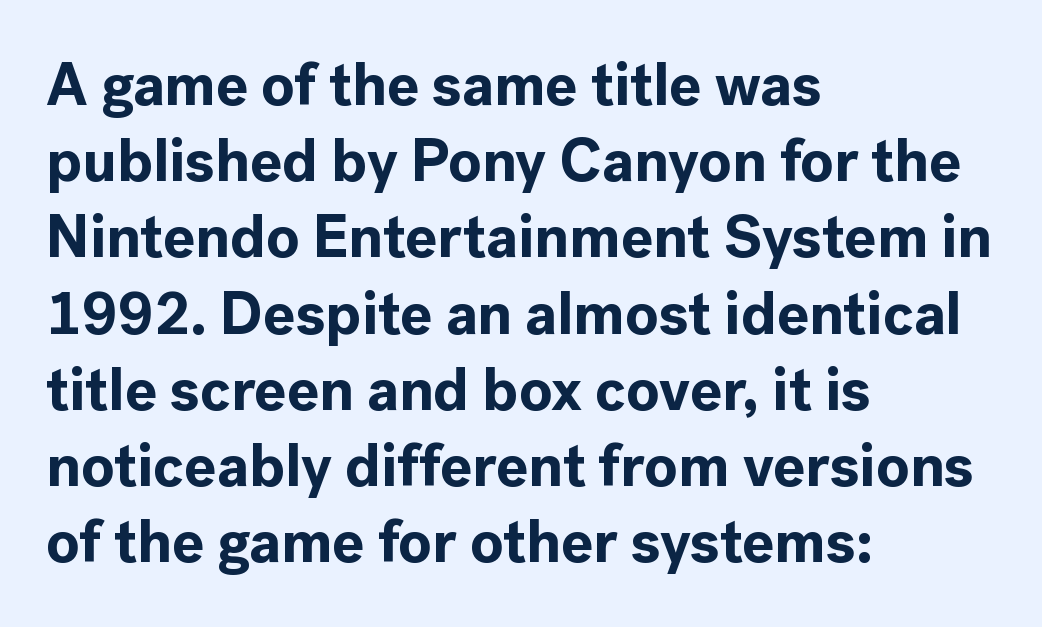
Every stem runs plumb, perpendicular to the baseline. You could call the tracking neutral — neither tight nor loose. Each letter's strokes conclude bluntly, with no projecting serifs. Rows of type keep a routine distance in the vertical direction. The string is rendered with underlining switched off.
